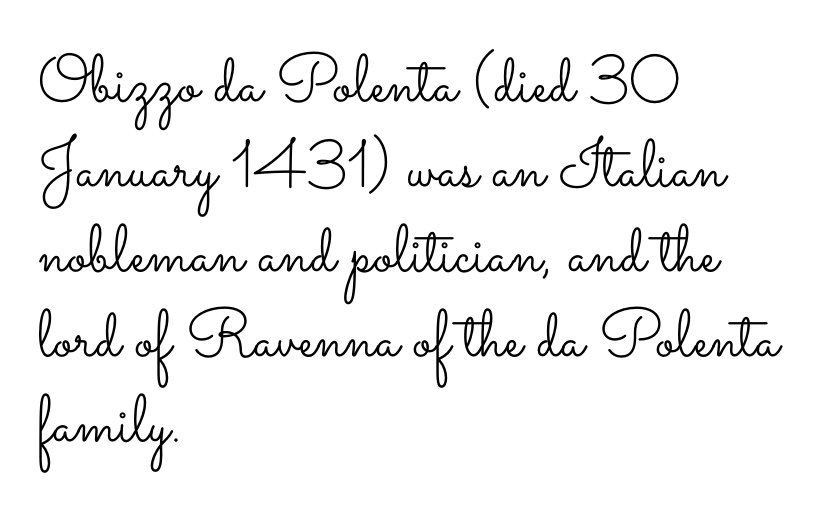
Each word holds together tightly as a unit, with standard inter-letter gaps. Rule under the text: the space is simply empty. Leading: standard. Compared with a centered layout, this one pins lines to the left instead.
